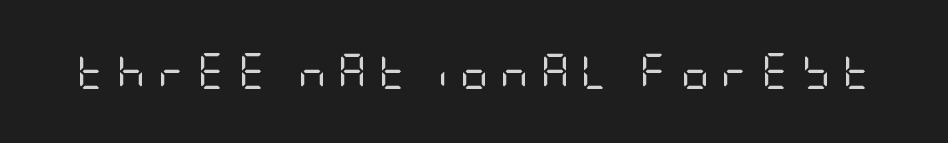
Italic: no, the glyphs are upright roman. A typesetter would call this heavily tracked-out type. The foot of each line stays bare and open. The font is comparable to plain body text, perhaps lighter. This sample uses a sans-serif face.
